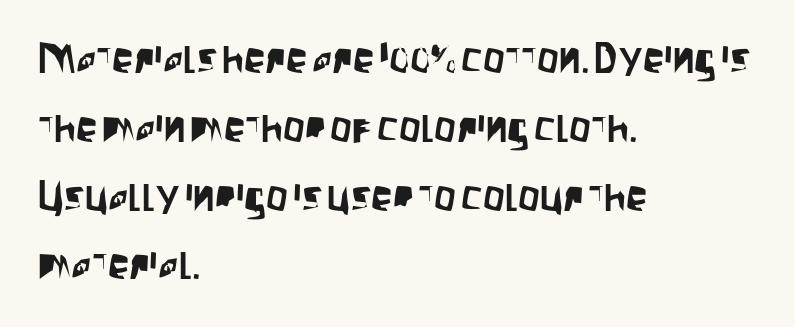
Q: Is the text italic (slanted)? A: No, it is upright.
Q: Is the typeface a serif or a sans-serif typeface? A: Sans-serif.
Q: Is the text underlined? A: No.
Q: How is the paragraph aligned? A: Left-aligned.
Q: Is the spacing between letters normal or unusually wide? A: Normal.
Q: Is the spacing between lines tight, normal or loose? A: Normal.
Q: Width (condensed, normal, or wide)? A: Condensed.
Q: Stroke contrast? A: Low.
Q: x-height? A: Large.
Q: Monospaced? A: No.
